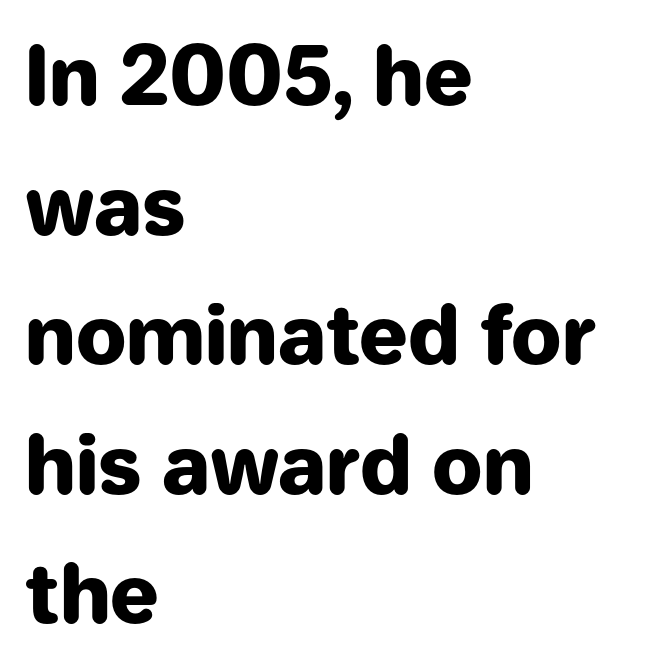
Posture: upright roman. These lines are rendered in a variable-pitch font. In terms of letterform style, serifs are entirely absent. Line starts are locked; line ends wander. Line spacing here is normal. How are the letters spaced? Ordinarily, with no added tracking.
